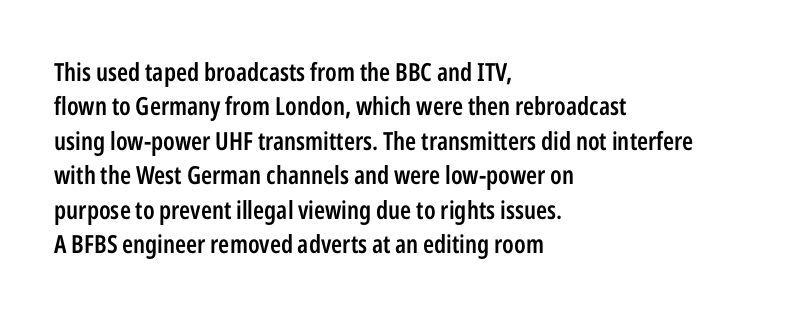
No italicization has been applied; the sample stays upright. Every letter is mildly thick-stroked: semibold rather than bold. The rag falls on the right side of this text block. The area under the type is left untouched.
